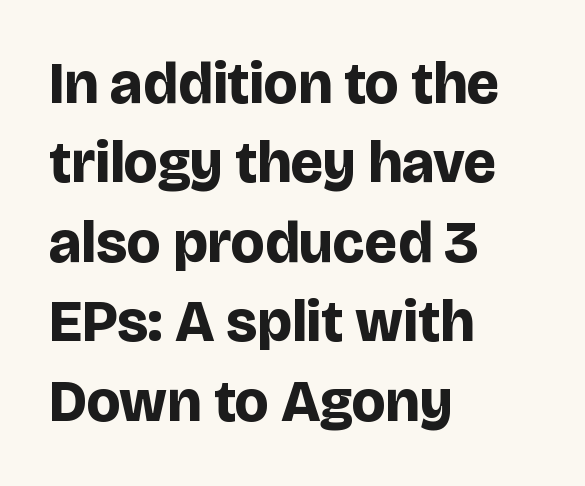
{"serif": "no", "italic": "no", "bold": "yes", "weight": "bold", "width": "normal", "stroke_contrast": "low", "x_height": "large", "monospaced": "no", "underline": "no", "align": "left", "line_spacing": "normal", "line_spacing_ratio": 1.37, "letter_spacing": "normal", "letter_spacing_em": 0.0, "glyph_px": 58}
